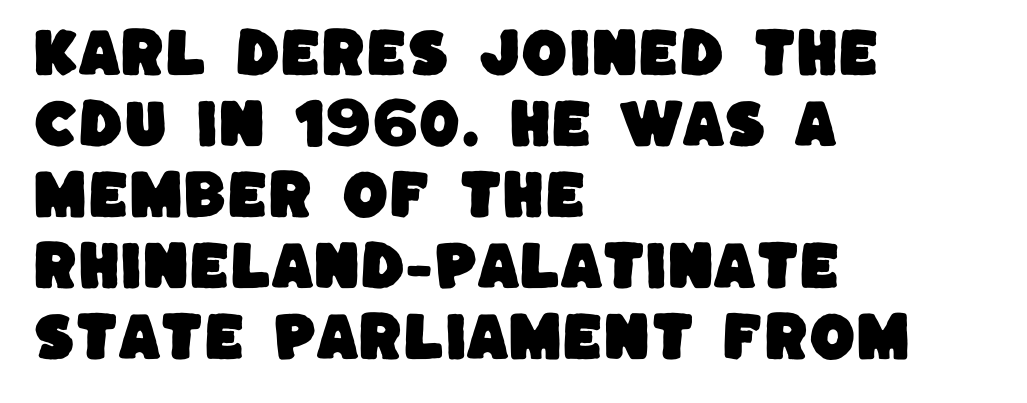
Q: Is the typeface a serif or a sans-serif typeface? A: Sans-serif.
Q: Is the text underlined? A: No.
Q: How is the paragraph aligned? A: Left-aligned.
Q: Is the spacing between letters normal or unusually wide? A: Normal.
Q: Is the spacing between lines tight, normal or loose? A: Normal.
Q: Width (condensed, normal, or wide)? A: Normal.
Q: Stroke contrast? A: Low.
Q: x-height? A: Large.
Q: Monospaced? A: No.
